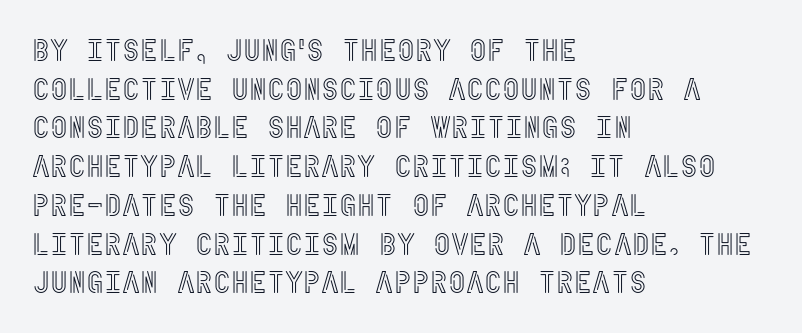
Q: Is the text italic (slanted)? A: No, it is upright.
Q: Is the text underlined? A: No.
Q: How is the paragraph aligned? A: Left-aligned.
Q: Is the spacing between letters normal or unusually wide? A: Normal.
Q: Is the spacing between lines tight, normal or loose? A: Normal.
Q: Width (condensed, normal, or wide)? A: Condensed.
Q: x-height? A: Large.
